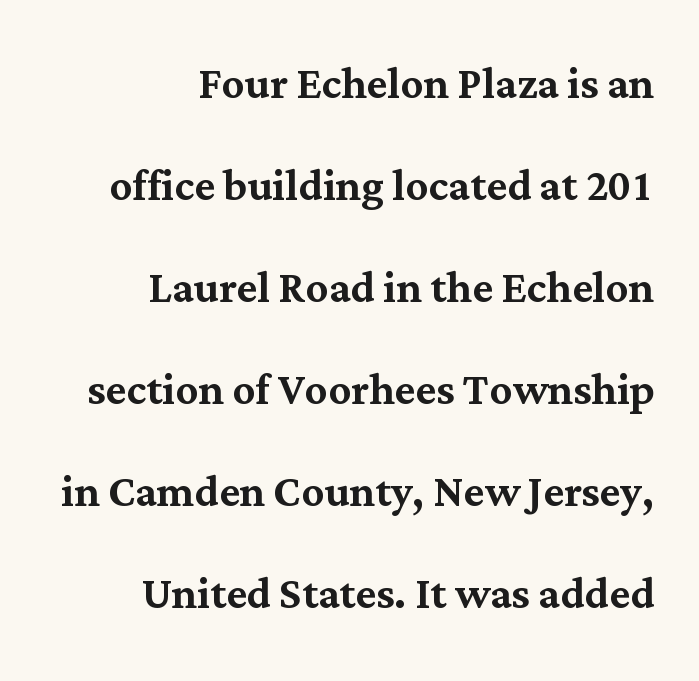
The face used here is rendered with its standard letterfit. The passage shown is typed in a proportional face where columns would drift. The typesetter chose a ragged-left arrangement here. The glyphs in this specimen are seriffed. No word sits above an underline.
